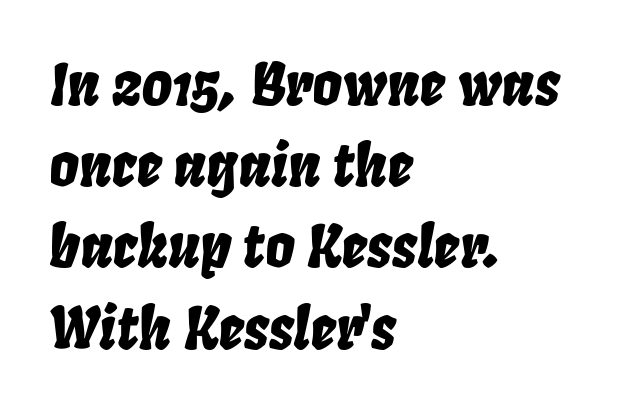
Words float on clear page, feet unadorned. Students, note that the glyphs here touch the page at normal intervals. Whoever set this chose a conventional vertical rhythm. Compared with a centered layout, this one pins lines to the left instead. You could not count columns in this text — the font is proportionally spaced.
